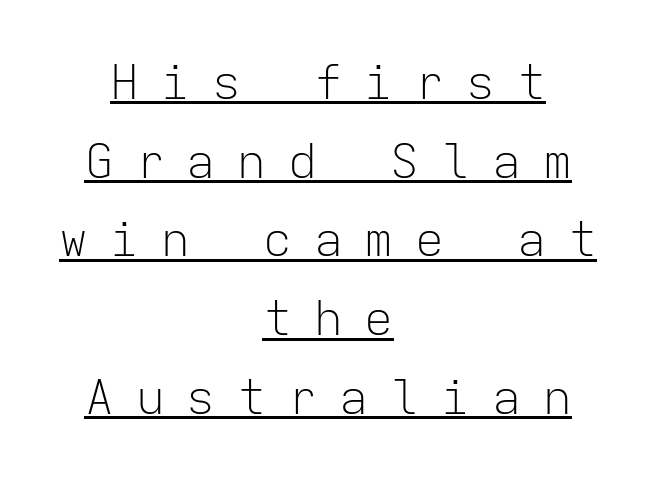
Q: Is the text bold? A: No.
Q: Is the text italic (slanted)? A: No, it is upright.
Q: Is the typeface a serif or a sans-serif typeface? A: Sans-serif.
Q: Is the text underlined? A: Yes.
Q: How is the paragraph aligned? A: Centered.
Q: Is the spacing between letters normal or unusually wide? A: Unusually wide.
Q: Is the spacing between lines tight, normal or loose? A: Normal.
Q: Width (condensed, normal, or wide)? A: Normal.
Q: Stroke contrast? A: Low.
Q: x-height? A: Medium.
Q: Monospaced? A: Yes.
